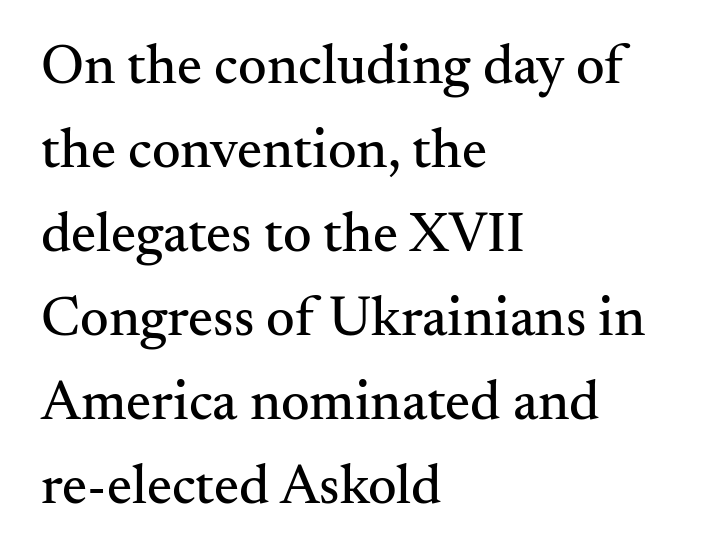
Q: Is the text italic (slanted)? A: No, it is upright.
Q: Is the typeface a serif or a sans-serif typeface? A: Serif.
Q: Is the text underlined? A: No.
Q: How is the paragraph aligned? A: Left-aligned.
Q: Is the spacing between letters normal or unusually wide? A: Normal.
Q: Is the spacing between lines tight, normal or loose? A: Normal.
Q: Width (condensed, normal, or wide)? A: Normal.
Q: Stroke contrast? A: Medium.
Q: x-height? A: Small.
Q: Monospaced? A: No.
